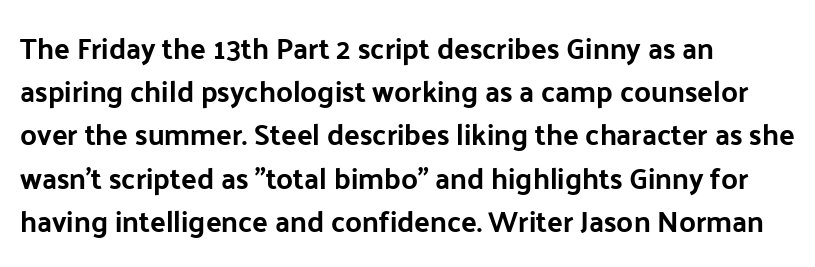
Q: Is the text italic (slanted)? A: No, it is upright.
Q: Is the typeface a serif or a sans-serif typeface? A: Sans-serif.
Q: Is the text underlined? A: No.
Q: How is the paragraph aligned? A: Left-aligned.
Q: Is the spacing between letters normal or unusually wide? A: Normal.
Q: Is the spacing between lines tight, normal or loose? A: Normal.
Q: Width (condensed, normal, or wide)? A: Normal.
Q: Stroke contrast? A: Low.
Q: x-height? A: Medium.
Q: Monospaced? A: No.
